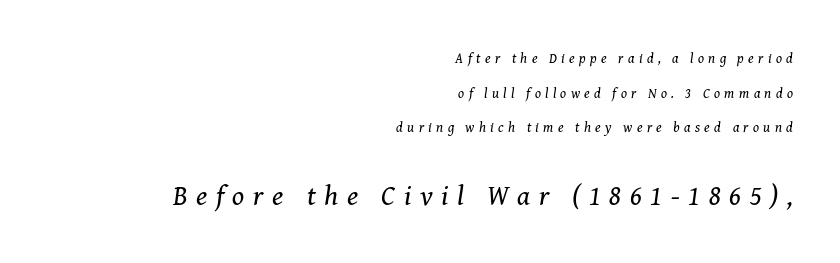
The image shows 28 px regular-weight serif type, italic (leaning right); set right-aligned, loose line spacing (2.48x), unusually wide letter spacing (+0.31 em), not underlined; the second (bottom) block is 2.0x larger; medium stroke contrast and a medium x-height.
